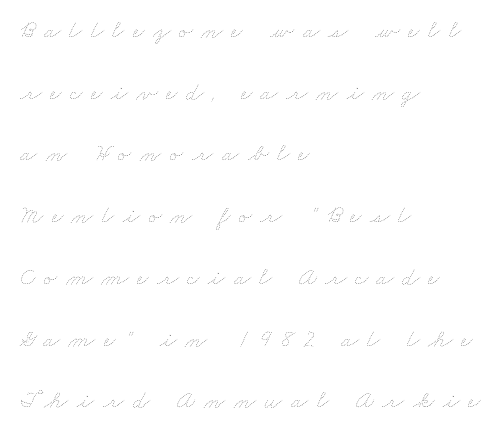
{"bold": "no", "underline": "no", "align": "left", "line_spacing": "loose", "line_spacing_ratio": 2.47, "letter_spacing": "wide", "letter_spacing_em": 0.34, "glyph_px": 25}
